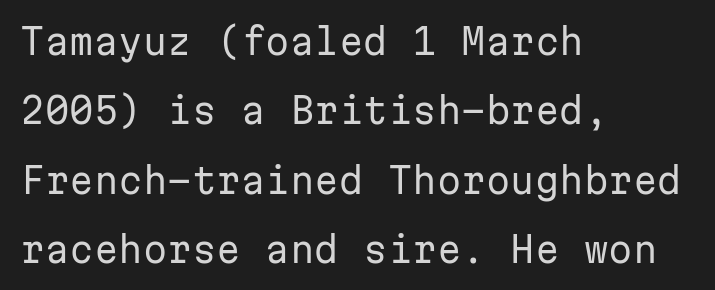
Each line starts at the same left margin while the right side varies. You could count columns in this text — the font is strictly monospaced. The passage shown stacks its lines with a broad gap. Between one letter and the next there's only the usual sliver of space.
